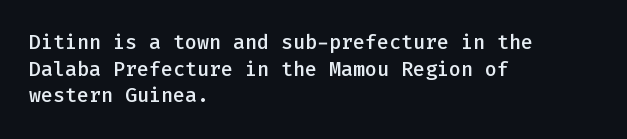
{"italic": "no", "bold": "semi", "underline": "no", "align": "left", "line_spacing": "normal", "line_spacing_ratio": 1.33, "letter_spacing": "normal", "letter_spacing_em": 0.0, "glyph_px": 20}
